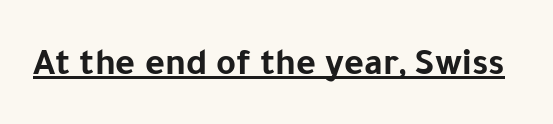
The image shows 38 px bold sans-serif type, upright; set normal letter spacing, underlined; low stroke contrast and a medium x-height.
